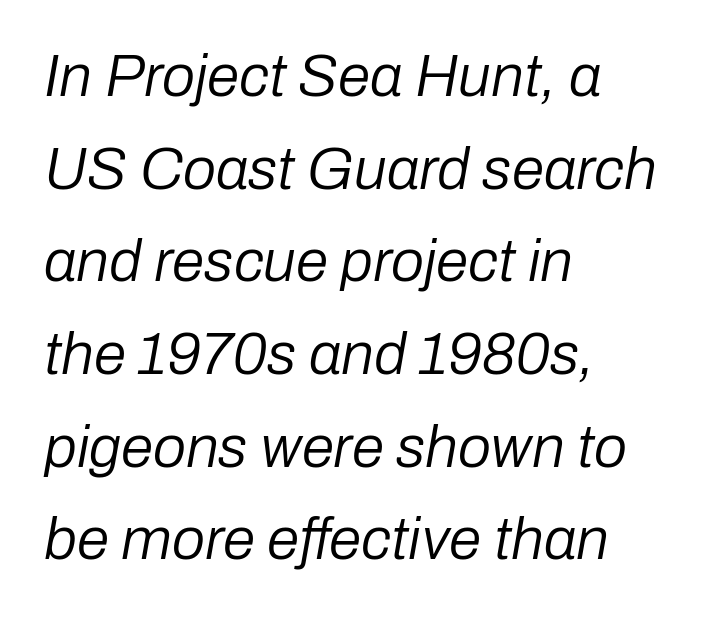
The image shows 59 px regular-weight type, italic (leaning right); set left-aligned, normal line spacing (1.57x), normal letter spacing, not underlined; low stroke contrast and a medium x-height.
